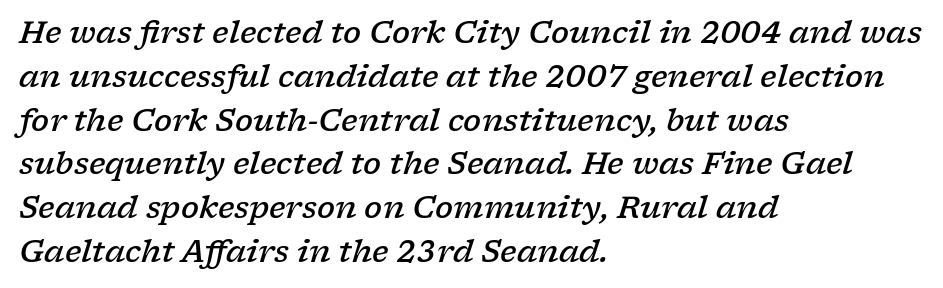
The image shows 30 px semibold, wide serif type, italic (leaning right); set left-aligned, normal line spacing (1.46x), normal letter spacing, not underlined; low stroke contrast and a medium x-height.
